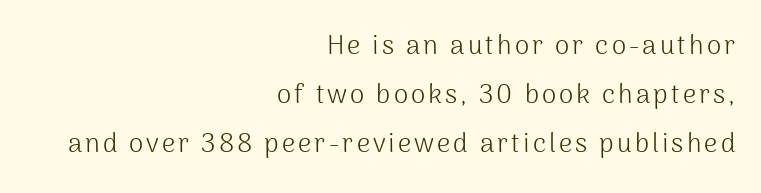
The image shows 26 px text type, upright; set right-aligned, line spacing 1.88x, not underlined.
